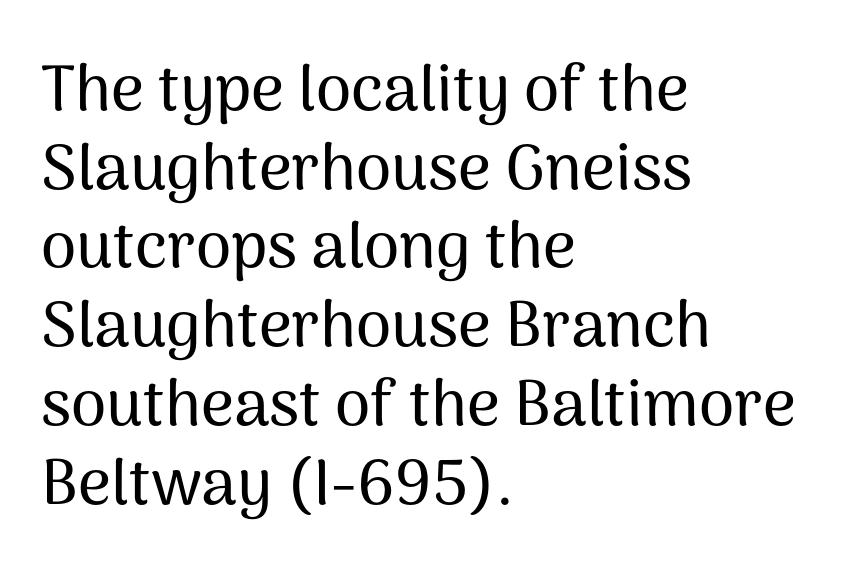
The image shows 64 px sans-serif type, upright; set left-aligned, line spacing 1.23x, normal letter spacing, not underlined; medium stroke contrast and a medium x-height.
